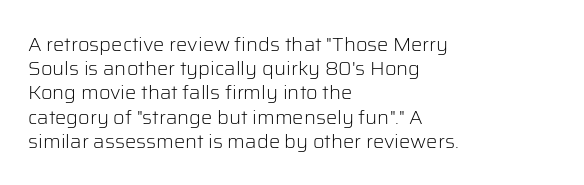
{"italic": "no", "bold": "no", "underline": "no", "align": "left", "line_spacing_ratio": 1.21, "letter_spacing": "normal", "letter_spacing_em": 0.0, "glyph_px": 20}
